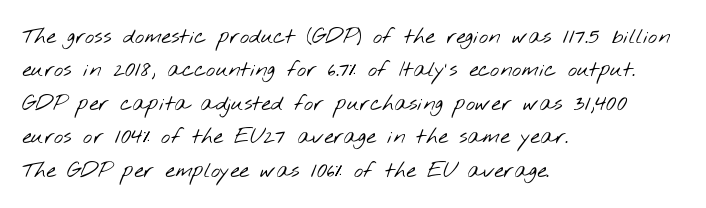
{"bold": "no", "underline": "no", "align": "left", "line_spacing": "normal", "line_spacing_ratio": 1.52, "letter_spacing": "normal", "letter_spacing_em": 0.0, "glyph_px": 22}
